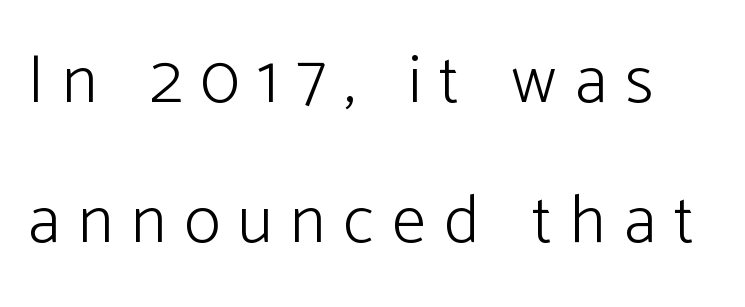
Q: Is the text bold? A: No.
Q: Is the text italic (slanted)? A: No, it is upright.
Q: Is the typeface a serif or a sans-serif typeface? A: Sans-serif.
Q: Is the text underlined? A: No.
Q: Is the spacing between letters normal or unusually wide? A: Unusually wide.
Q: Is the spacing between lines tight, normal or loose? A: Loose.
Q: Width (condensed, normal, or wide)? A: Normal.
Q: Stroke contrast? A: Low.
Q: x-height? A: Medium.
Q: Monospaced? A: No.
